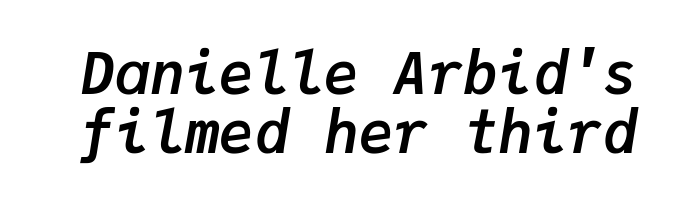
The image shows 58 px semibold type, italic (leaning right), monospaced; set tight line spacing (1.01x), normal letter spacing, not underlined; low stroke contrast and a medium x-height.
